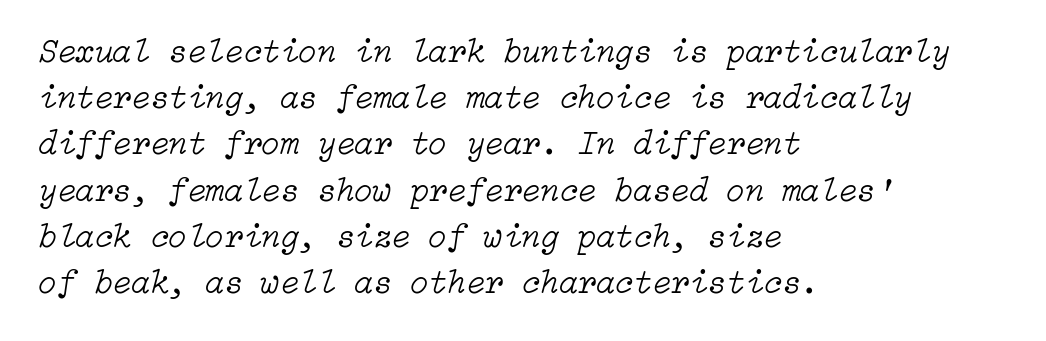
{"italic": "yes", "lean": "right", "slant_degrees": 15, "bold": "no", "weight": "light", "width": "normal", "stroke_contrast": "low", "x_height": "medium", "underline": "no", "align": "left", "line_spacing": "normal", "line_spacing_ratio": 1.36, "letter_spacing": "normal", "letter_spacing_em": 0.0, "glyph_px": 34}
